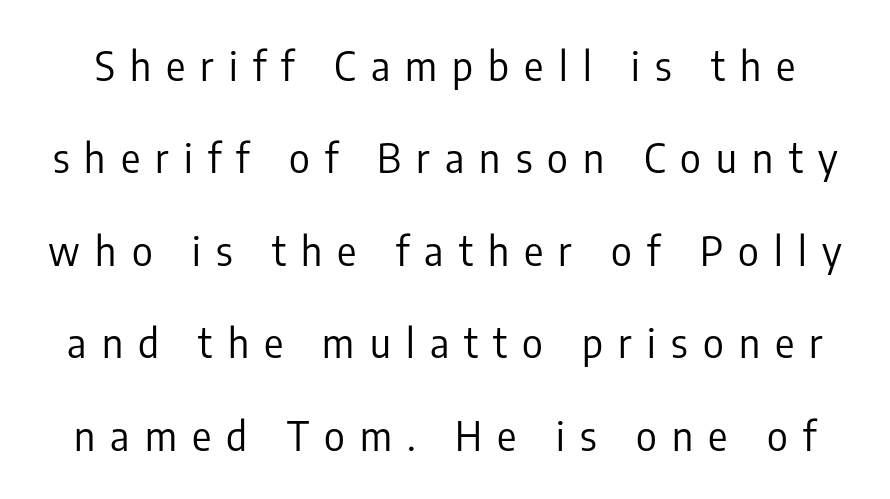
{"serif": "no", "italic": "no", "bold": "no", "weight": "regular", "width": "condensed", "stroke_contrast": "low", "x_height": "medium", "monospaced": "no", "underline": "no", "line_spacing": "loose", "line_spacing_ratio": 2.31, "letter_spacing": "wide", "letter_spacing_em": 0.38, "glyph_px": 40}
